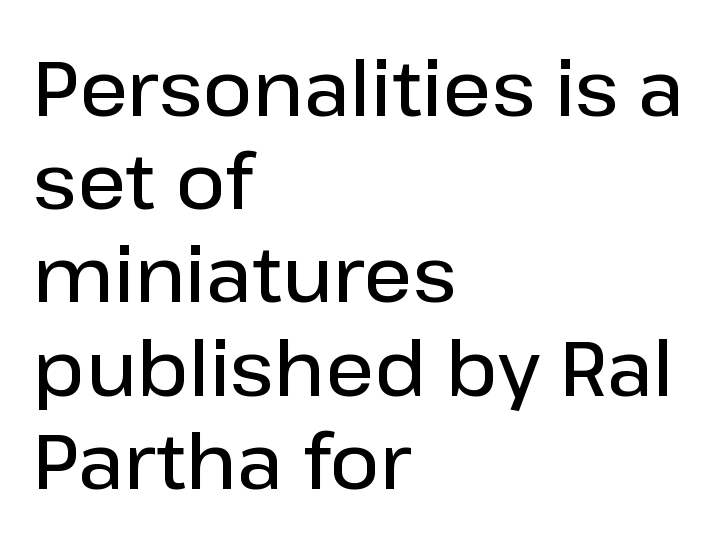
Q: Is the text bold? A: Semi-bold.
Q: Is the text italic (slanted)? A: No, it is upright.
Q: Is the typeface a serif or a sans-serif typeface? A: Sans-serif.
Q: Is the text underlined? A: No.
Q: How is the paragraph aligned? A: Left-aligned.
Q: Is the spacing between letters normal or unusually wide? A: Normal.
Q: Width (condensed, normal, or wide)? A: Normal.
Q: Stroke contrast? A: Low.
Q: x-height? A: Medium.
Q: Monospaced? A: No.
